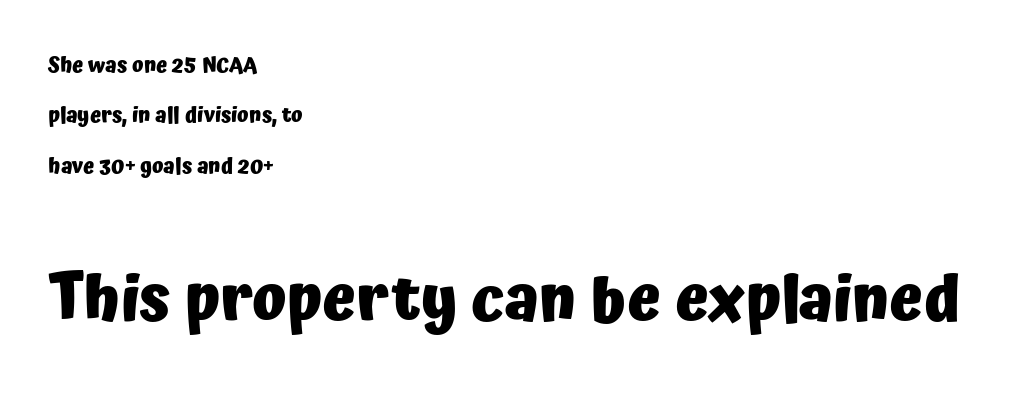
Q: Is the text bold? A: Yes.
Q: Is the text italic (slanted)? A: No, it is upright.
Q: Is the typeface a serif or a sans-serif typeface? A: Sans-serif.
Q: Is the text underlined? A: No.
Q: How is the paragraph aligned? A: Left-aligned.
Q: Is the spacing between letters normal or unusually wide? A: Normal.
Q: Is the spacing between lines tight, normal or loose? A: Loose.
Q: Which block of text is set in a larger size, the first (top) or the second (bottom)? A: The second (bottom) one.
Q: Width (condensed, normal, or wide)? A: Normal.
Q: Stroke contrast? A: Low.
Q: x-height? A: Medium.
Q: Monospaced? A: No.
